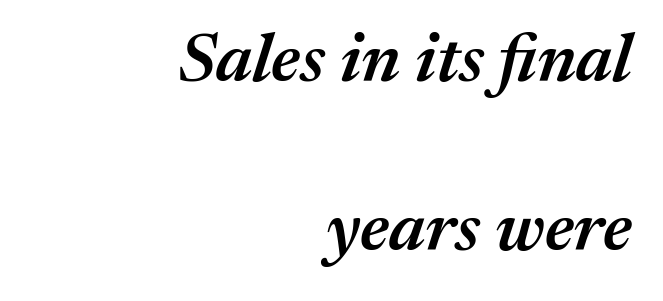
Check the space under the baseline: it is left empty. Weight check: semibold — heavier than regular, not quite bold. Think of a printed novel: that variable character pitch is what you see here. There's an unmistakable incline to the writing here.
